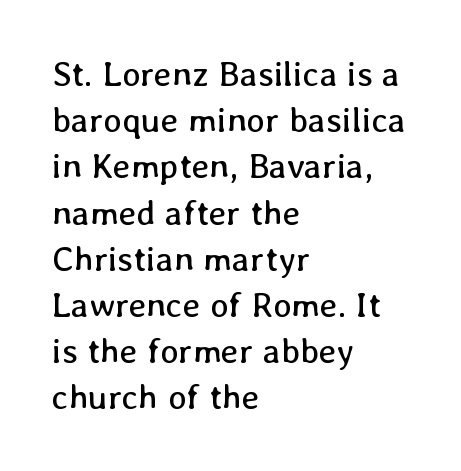
{"italic": "no", "bold": "no", "weight": "regular", "width": "normal", "stroke_contrast": "low", "x_height": "medium", "monospaced": "no", "underline": "no", "align": "left", "line_spacing": "normal", "line_spacing_ratio": 1.32, "letter_spacing": "normal", "letter_spacing_em": 0.0, "glyph_px": 35}
